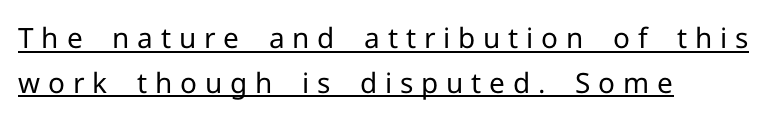
Q: Is the text bold? A: No.
Q: Is the text italic (slanted)? A: No, it is upright.
Q: Is the typeface a serif or a sans-serif typeface? A: Sans-serif.
Q: Is the text underlined? A: Yes.
Q: How is the paragraph aligned? A: Left-aligned.
Q: Is the spacing between letters normal or unusually wide? A: Unusually wide.
Q: Is the spacing between lines tight, normal or loose? A: Normal.
Q: Width (condensed, normal, or wide)? A: Normal.
Q: Stroke contrast? A: Low.
Q: x-height? A: Medium.
Q: Monospaced? A: No.
